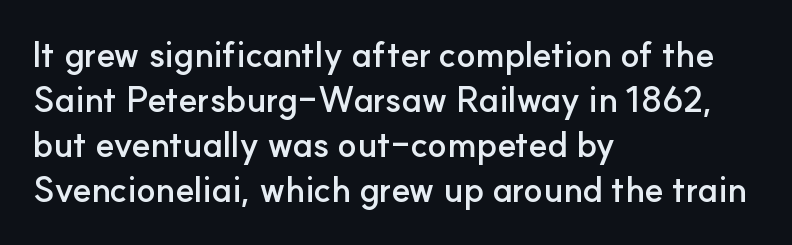
Q: Is the text bold? A: Yes.
Q: Is the text italic (slanted)? A: No, it is upright.
Q: Is the typeface a serif or a sans-serif typeface? A: Sans-serif.
Q: Is the text underlined? A: No.
Q: How is the paragraph aligned? A: Left-aligned.
Q: Is the spacing between letters normal or unusually wide? A: Normal.
Q: Is the spacing between lines tight, normal or loose? A: Normal.
Q: Width (condensed, normal, or wide)? A: Normal.
Q: Stroke contrast? A: Low.
Q: x-height? A: Small.
Q: Monospaced? A: No.
